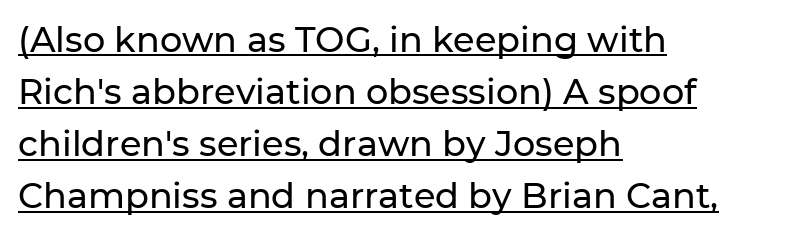
Examine the stroke ends and you'll find no serifs. Quick note: not italic, upright. The rendering keeps characters at their native spacing. A rule runs beneath these lines of type.
